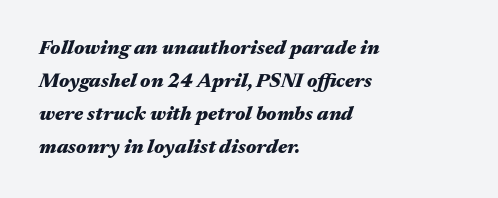
The image shows 20 px bold type, italic (leaning right); set left-aligned, normal line spacing (1.65x), normal letter spacing, not underlined.
